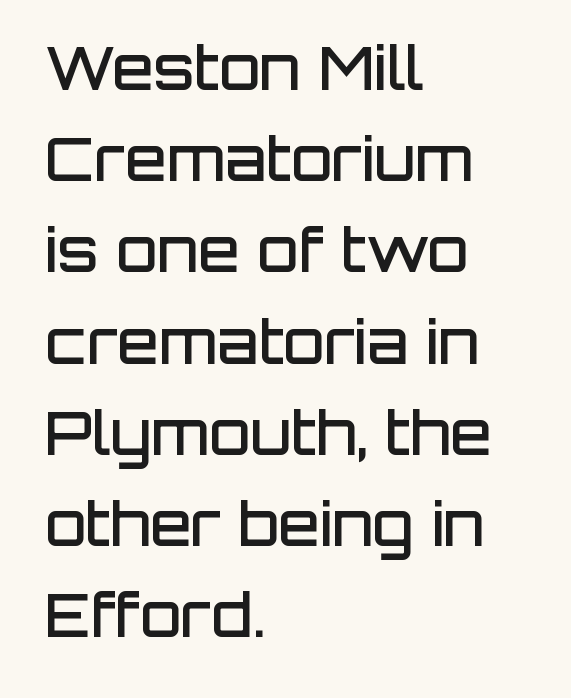
The image shows 60 px semibold sans-serif type, upright; set left-aligned, normal line spacing (1.52x), normal letter spacing, not underlined; low stroke contrast and a large x-height.
